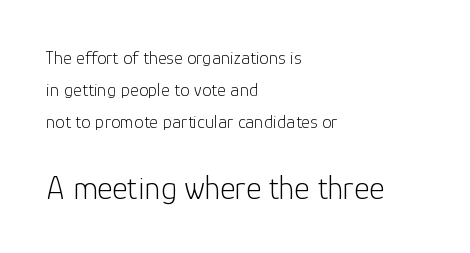
The image shows 33 px light sans-serif type, upright; set left-aligned, normal line spacing (1.69x), normal letter spacing, not underlined; the second (bottom) block is 1.74x larger; low stroke contrast and a medium x-height.
